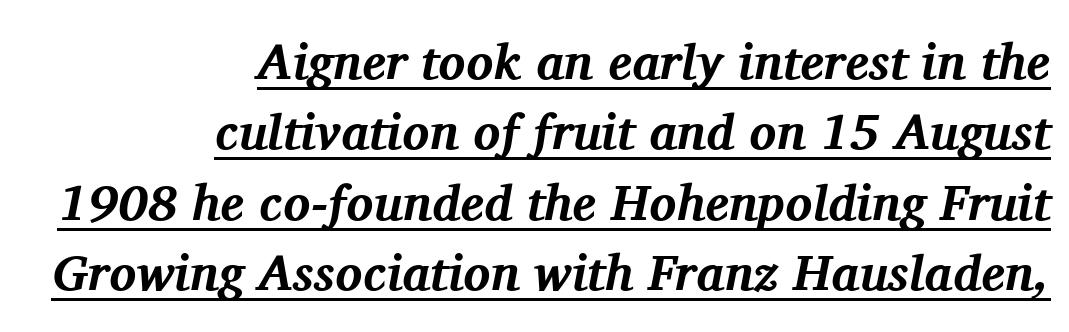
The image shows 50 px bold serif type, italic (leaning right); set right-aligned, normal line spacing (1.41x), normal letter spacing, underlined; medium stroke contrast and a medium x-height.
